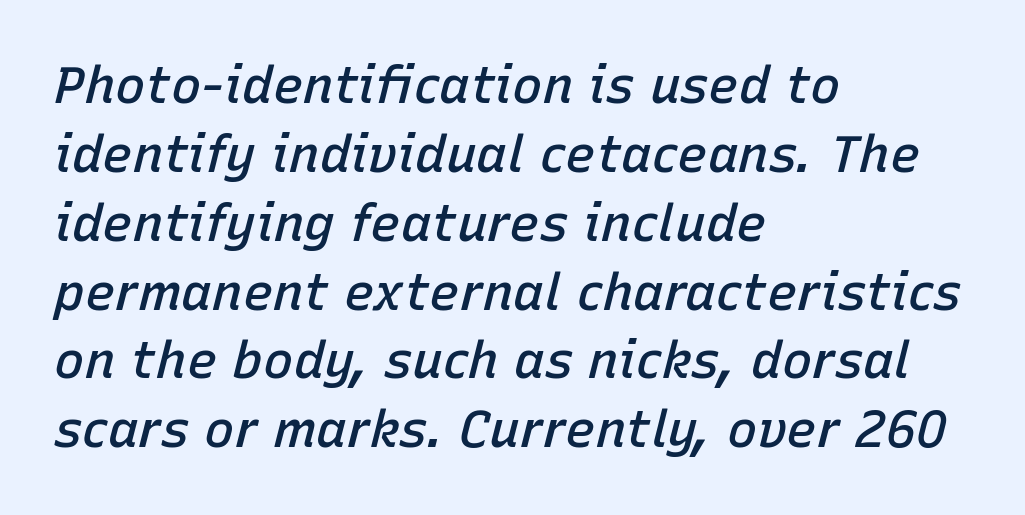
{"italic": "yes", "lean": "right", "slant_degrees": 15, "bold": "semi", "weight": "semibold", "width": "normal", "stroke_contrast": "low", "x_height": "medium", "monospaced": "no", "underline": "no", "align": "left", "line_spacing": "normal", "line_spacing_ratio": 1.35, "letter_spacing": "normal", "letter_spacing_em": 0.0, "glyph_px": 51}
